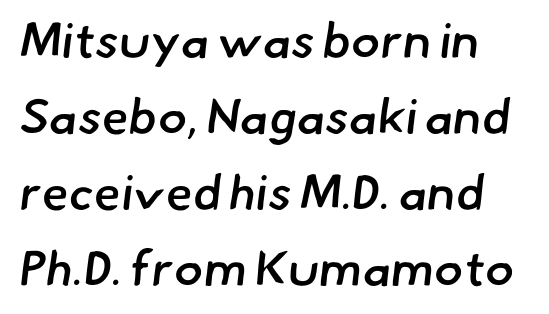
The image shows 49 px semibold sans-serif type; set left-aligned, normal line spacing (1.55x), normal letter spacing, not underlined; low stroke contrast and a small x-height.
